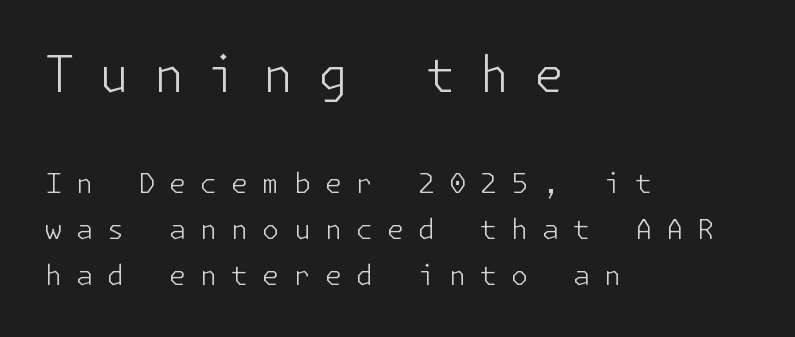
The image shows 49 px light sans-serif type, upright; set left-aligned, normal line spacing (1.66x), unusually wide letter spacing (+0.49 em), not underlined; the first (top) block is 1.75x larger; low stroke contrast and a medium x-height.
